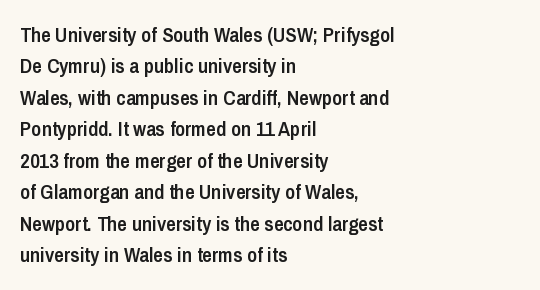
{"italic": "no", "bold": "semi", "underline": "no", "align": "left", "line_spacing": "normal", "line_spacing_ratio": 1.5, "letter_spacing": "normal", "letter_spacing_em": 0.0, "glyph_px": 21}
